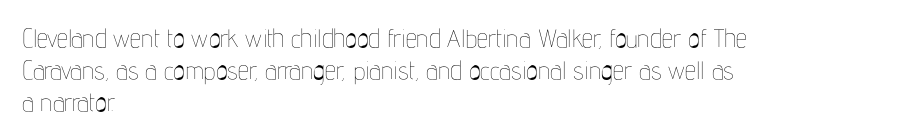
{"italic": "no", "bold": "no", "underline": "no", "align": "left", "line_spacing": "normal", "line_spacing_ratio": 1.29, "letter_spacing": "normal", "letter_spacing_em": 0.0, "glyph_px": 25}
